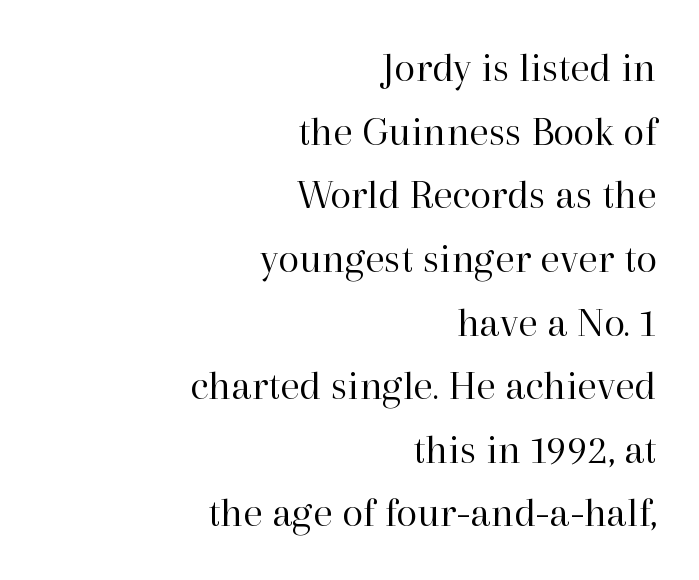
Q: Is the text bold? A: No.
Q: Is the text italic (slanted)? A: No, it is upright.
Q: Is the typeface a serif or a sans-serif typeface? A: Serif.
Q: Is the text underlined? A: No.
Q: How is the paragraph aligned? A: Right-aligned.
Q: Is the spacing between letters normal or unusually wide? A: Normal.
Q: Is the spacing between lines tight, normal or loose? A: Normal.
Q: Width (condensed, normal, or wide)? A: Normal.
Q: Stroke contrast? A: High.
Q: x-height? A: Medium.
Q: Monospaced? A: No.
